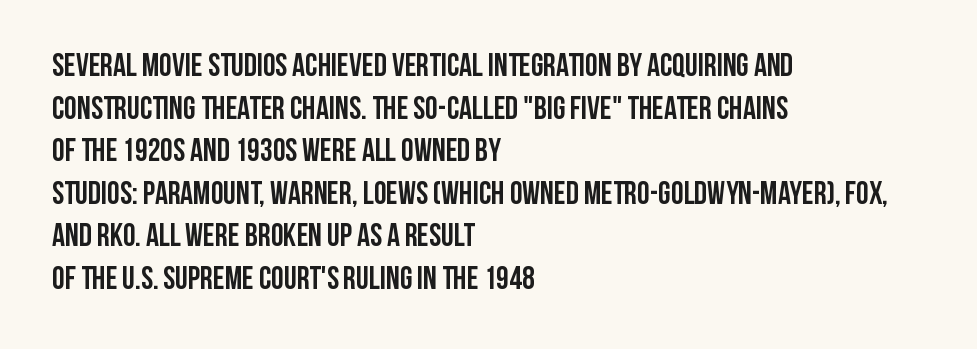
Q: Is the text bold? A: Yes.
Q: Is the text italic (slanted)? A: No, it is upright.
Q: Is the typeface a serif or a sans-serif typeface? A: Sans-serif.
Q: Is the text underlined? A: No.
Q: How is the paragraph aligned? A: Left-aligned.
Q: Is the spacing between letters normal or unusually wide? A: Normal.
Q: Is the spacing between lines tight, normal or loose? A: Normal.
Q: Width (condensed, normal, or wide)? A: Condensed.
Q: Stroke contrast? A: Low.
Q: x-height? A: Large.
Q: Monospaced? A: No.
